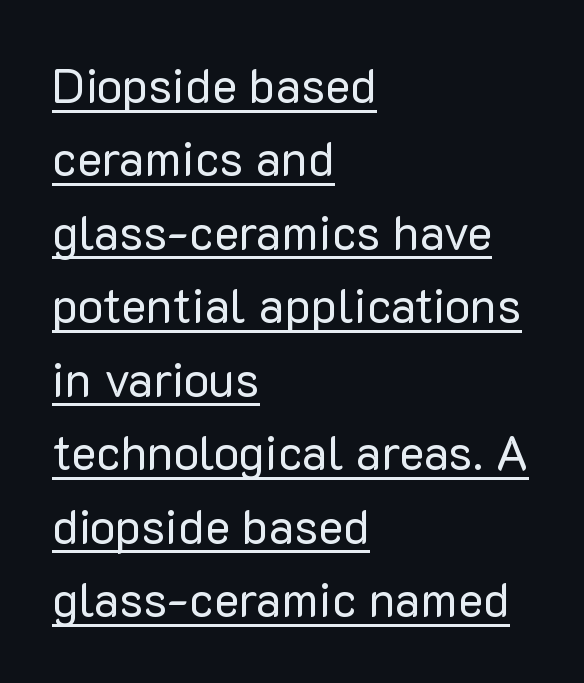
What stands out about the letter spacing? Nothing — it is the standard amount. Emphasis is given by a line drawn under the lettering. Whoever set this chose a conventional vertical rhythm. Is the block centered? No — it sits flush against the left margin.
